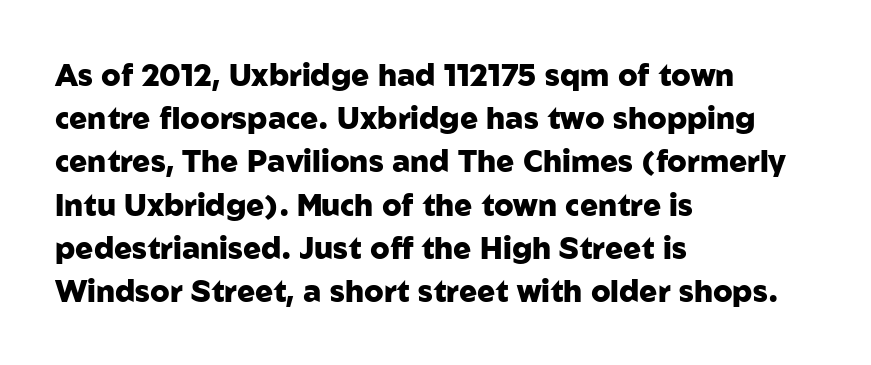
The image shows 30 px heavy sans-serif type, upright; set left-aligned, normal line spacing (1.44x), normal letter spacing, not underlined; low stroke contrast and a medium x-height.
